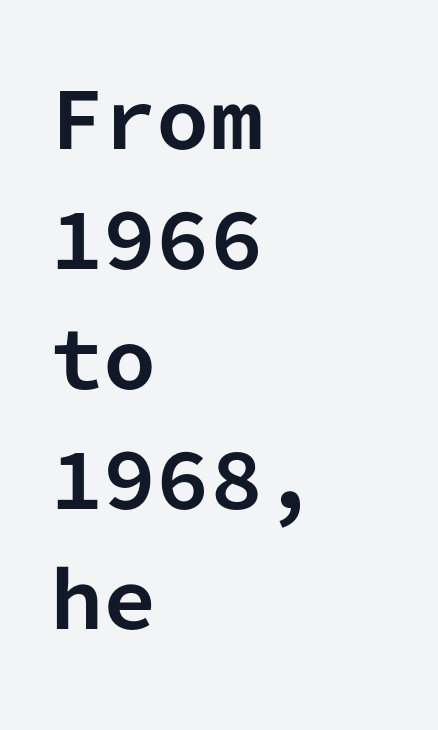
The image shows 76 px bold sans-serif type, upright, monospaced; set left-aligned, normal line spacing (1.58x), normal letter spacing, not underlined; low stroke contrast and a medium x-height.
